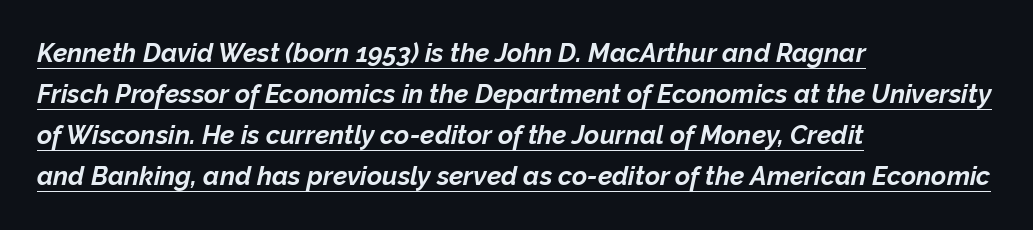
Is there much room between lines? A standard amount, neither cramped nor airy. The sample has been set heavy, in full bold. Caption: multi-line text, flush left, ragged right. The specimen includes a rule beneath the text block's lines. Students, note that the glyphs here touch the page at normal intervals.
